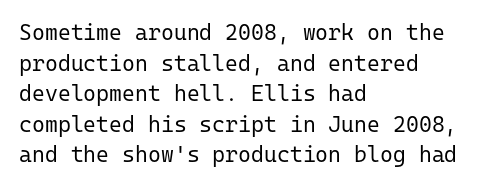
Q: Is the text bold? A: No.
Q: Is the text italic (slanted)? A: No, it is upright.
Q: Is the text underlined? A: No.
Q: How is the paragraph aligned? A: Left-aligned.
Q: Is the spacing between letters normal or unusually wide? A: Normal.
Q: Is the spacing between lines tight, normal or loose? A: Normal.
